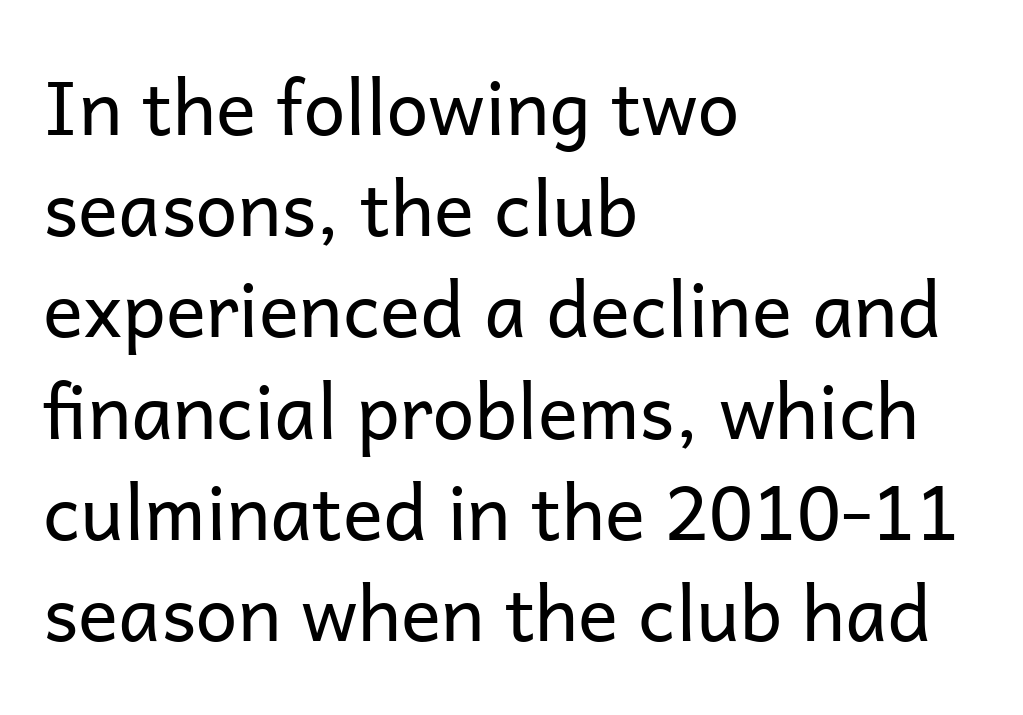
The gap between lines stays unmarked. The designer went with a sans here, leaving each stem footless. The rendering uses natural spacing where letterforms have individual widths. Every row of glyphs begins at an identical x-position on the left. On a weight scale, this lands at 450 or below.
